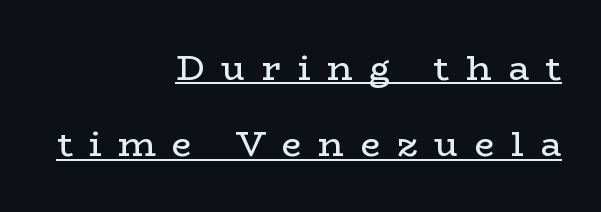
Q: Is the text bold? A: No.
Q: Is the text italic (slanted)? A: No, it is upright.
Q: Is the typeface a serif or a sans-serif typeface? A: Serif.
Q: Is the text underlined? A: Yes.
Q: How is the paragraph aligned? A: Right-aligned.
Q: Is the spacing between letters normal or unusually wide? A: Unusually wide.
Q: Is the spacing between lines tight, normal or loose? A: Loose.
Q: Width (condensed, normal, or wide)? A: Wide.
Q: Stroke contrast? A: Low.
Q: x-height? A: Medium.
Q: Monospaced? A: No.
